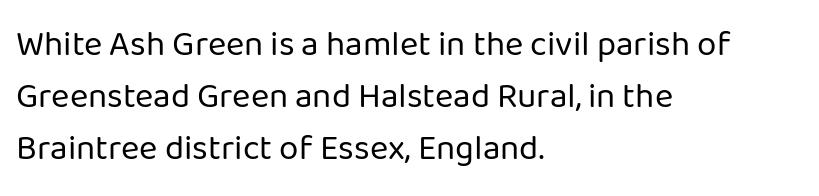
{"serif": "no", "italic": "no", "bold": "no", "weight": "regular", "width": "normal", "stroke_contrast": "low", "x_height": "medium", "monospaced": "no", "underline": "no", "align": "left", "line_spacing": "normal", "line_spacing_ratio": 1.48, "letter_spacing": "normal", "letter_spacing_em": 0.0, "glyph_px": 35}
